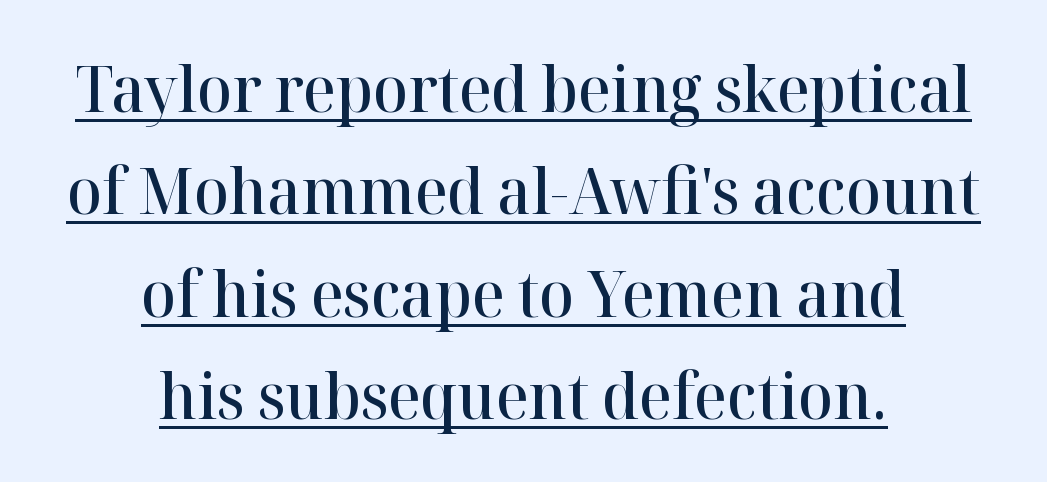
Words appear dense and cohesive because spacing is normal. What decoration does the sample have? An underline. You could not count columns in this text — the font is proportionally spaced. Does the lettering tilt? It doesn't — this is upright. Each letter's strokes conclude with small projecting serifs.
